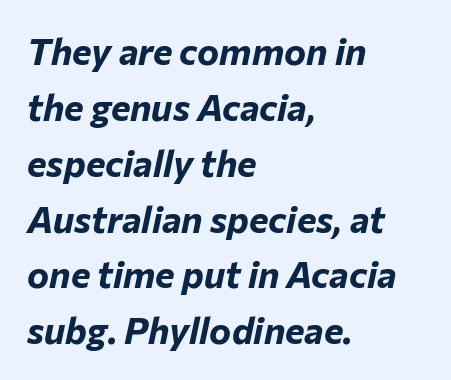
Q: Is the text bold? A: Yes.
Q: Is the text italic (slanted)? A: Yes, it leans right by about 12 degrees.
Q: Is the text underlined? A: No.
Q: How is the paragraph aligned? A: Left-aligned.
Q: Is the spacing between letters normal or unusually wide? A: Normal.
Q: Is the spacing between lines tight, normal or loose? A: Normal.
Q: Width (condensed, normal, or wide)? A: Normal.
Q: Stroke contrast? A: Low.
Q: x-height? A: Medium.
Q: Monospaced? A: No.
